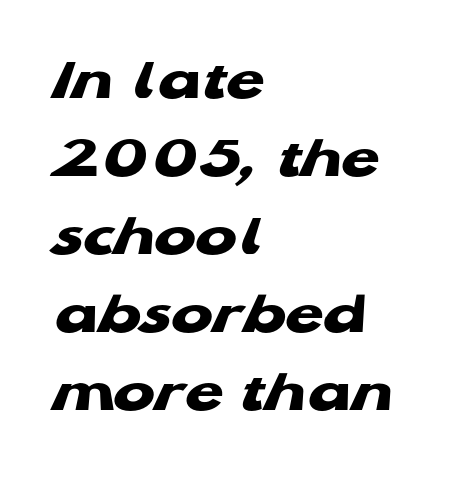
{"serif": "no", "bold": "yes", "weight": "heavy", "width": "wide", "stroke_contrast": "low", "x_height": "medium", "monospaced": "no", "underline": "no", "align": "left", "line_spacing": "normal", "line_spacing_ratio": 1.26, "letter_spacing": "normal", "letter_spacing_em": 0.0, "glyph_px": 62}
